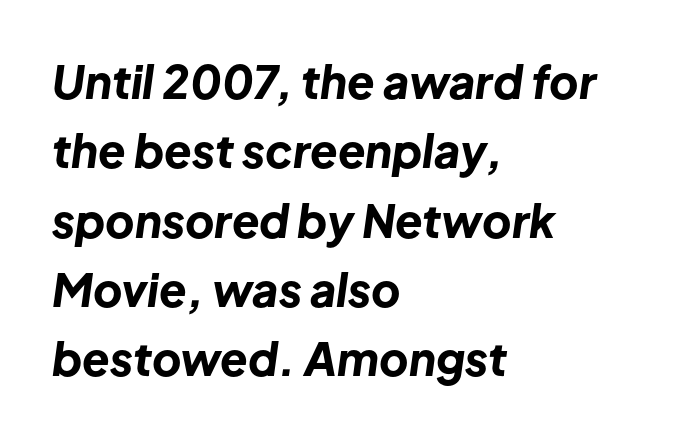
The compositor pushed each line to the left boundary. The baseline area is clear. Horizontal bands of white between lines are of average thickness. The strokes are fattened all the way to bold. The horizontal fit of the characters is conventional and even. You could not count columns in this text — the font is proportionally spaced.
